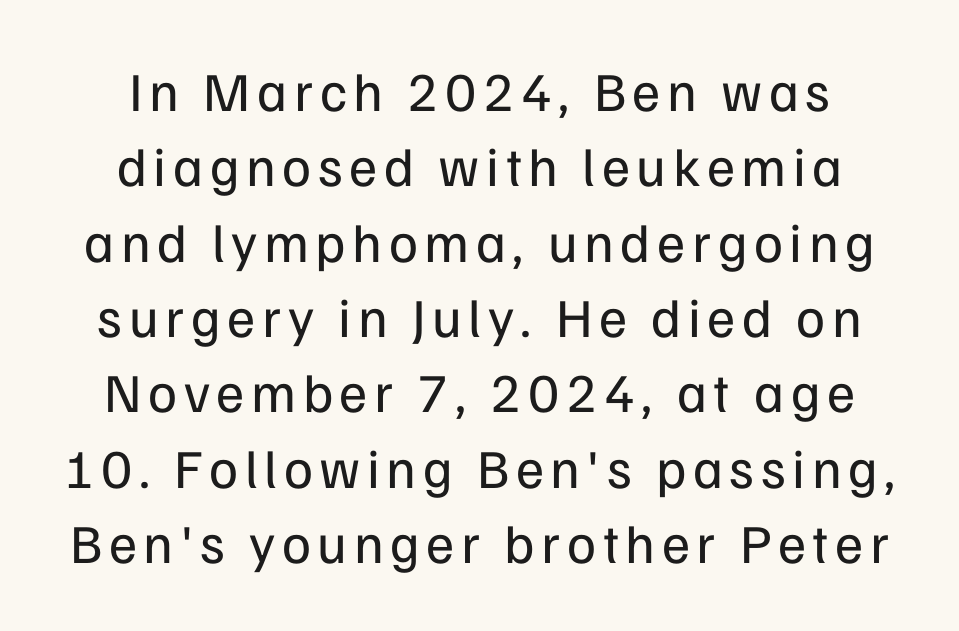
{"serif": "no", "italic": "no", "bold": "no", "weight": "regular", "width": "normal", "stroke_contrast": "low", "x_height": "medium", "monospaced": "no", "underline": "no", "line_spacing": "normal", "line_spacing_ratio": 1.37, "glyph_px": 55}
